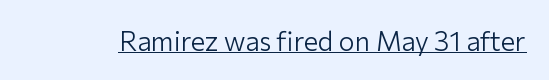
The image shows 27 px text type, upright; set normal letter spacing, underlined.
